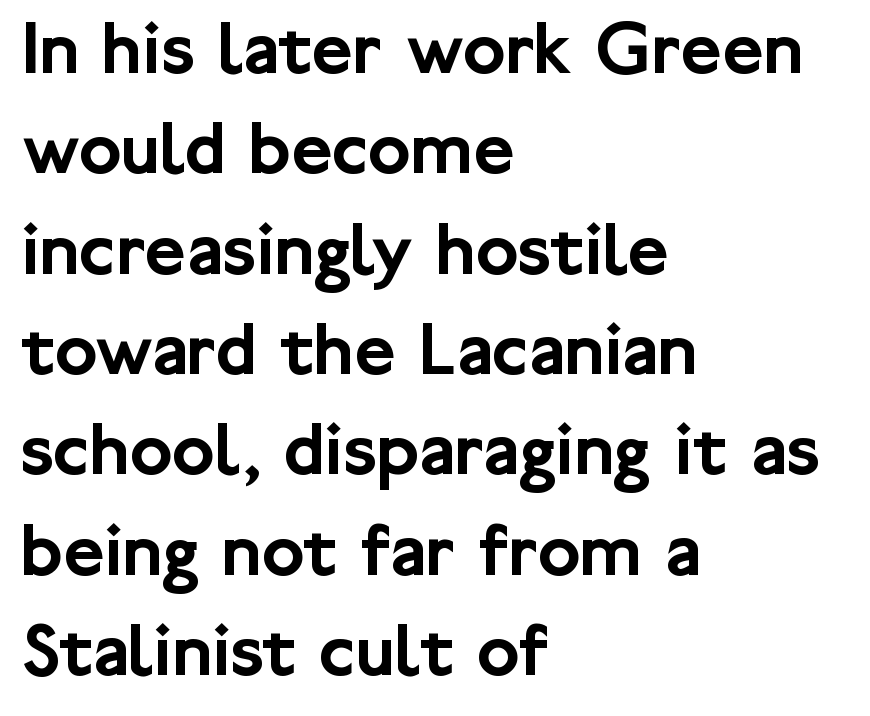
The image shows 79 px sans-serif type, upright; set left-aligned, normal line spacing (1.27x), normal letter spacing, not underlined; low stroke contrast and a medium x-height.
